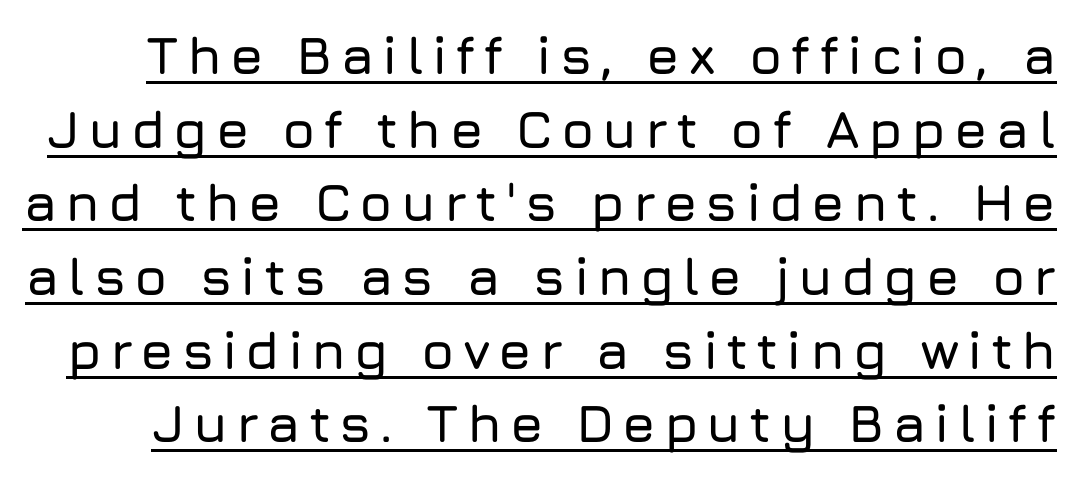
The image shows 53 px sans-serif type, upright; set normal line spacing (1.39x), underlined; low stroke contrast and a medium x-height.
